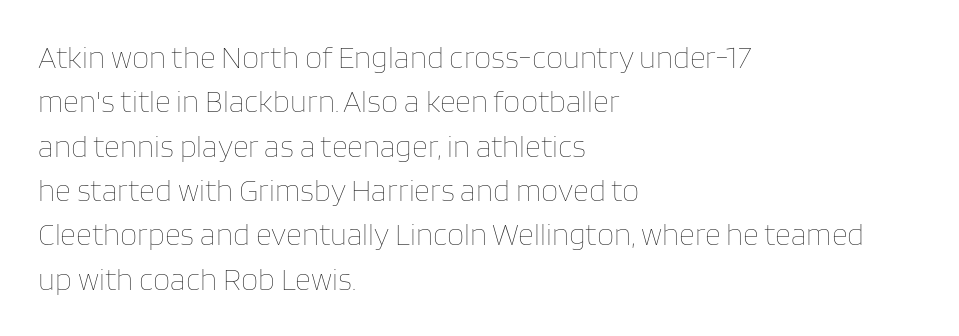
Q: Is the text bold? A: No.
Q: Is the text italic (slanted)? A: No, it is upright.
Q: Is the text underlined? A: No.
Q: How is the paragraph aligned? A: Left-aligned.
Q: Is the spacing between letters normal or unusually wide? A: Normal.
Q: Is the spacing between lines tight, normal or loose? A: Normal.
Q: Width (condensed, normal, or wide)? A: Normal.
Q: Stroke contrast? A: Low.
Q: x-height? A: Large.
Q: Monospaced? A: No.
